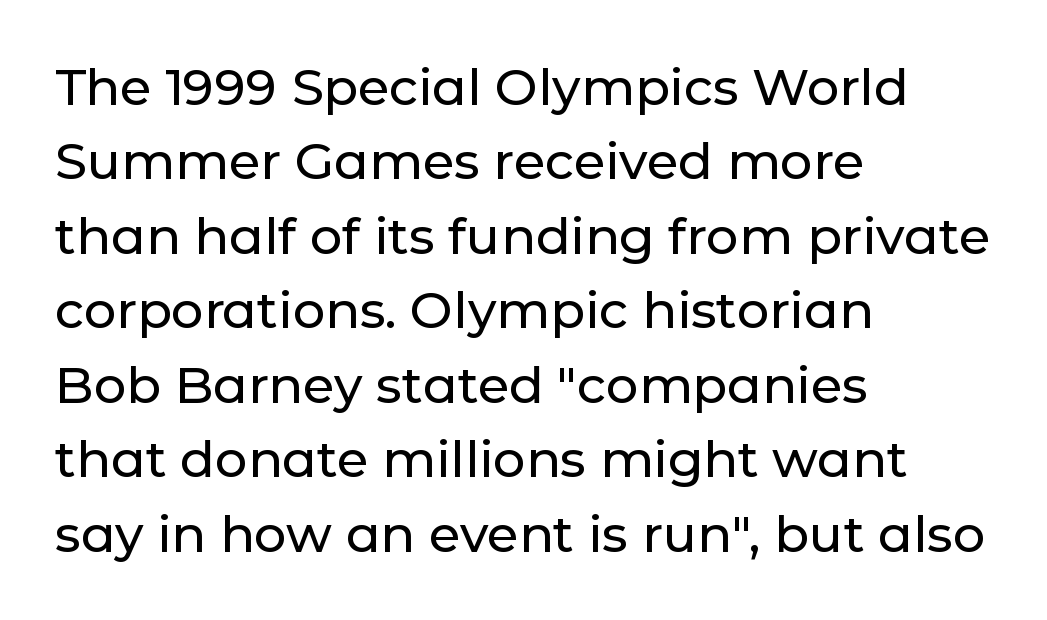
The image shows 51 px sans-serif type, upright; set left-aligned, normal line spacing (1.46x), normal letter spacing, not underlined; low stroke contrast and a medium x-height.
